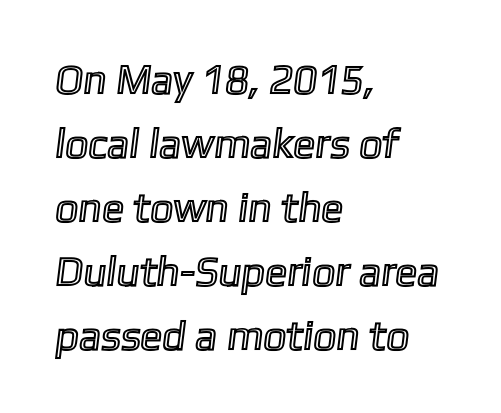
{"width": "normal", "x_height": "medium", "monospaced": "no", "underline": "no", "align": "left", "line_spacing": "normal", "line_spacing_ratio": 1.56, "letter_spacing": "normal", "letter_spacing_em": 0.0, "glyph_px": 41}
